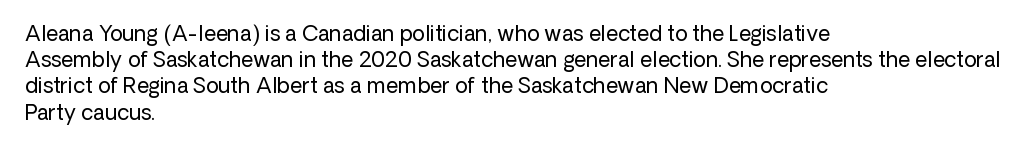
Does extra space separate the letters? No, they use regular spacing. Layout note: lines flush left. The area under the type is left untouched. This reads as an unemphasized weight, regular at the heaviest. This is roman type, the default non-slanted kind. Vertical spacing — default.
